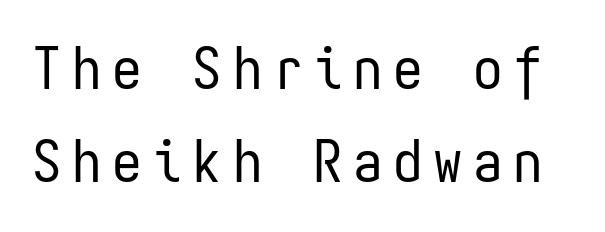
{"serif": "no", "italic": "no", "bold": "no", "weight": "regular", "width": "condensed", "stroke_contrast": "low", "x_height": "medium", "monospaced": "yes", "underline": "no", "line_spacing": "normal", "line_spacing_ratio": 1.58, "glyph_px": 59}
